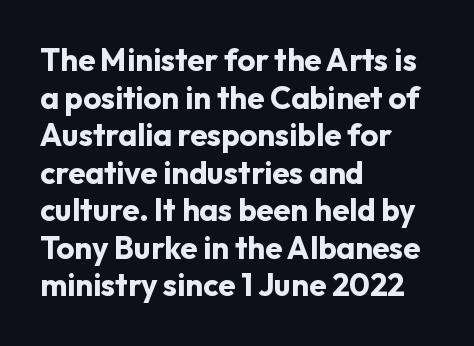
The image shows 31 px bold sans-serif type, upright; set left-aligned, line spacing 1.21x, normal letter spacing, not underlined; low stroke contrast and a medium x-height.
